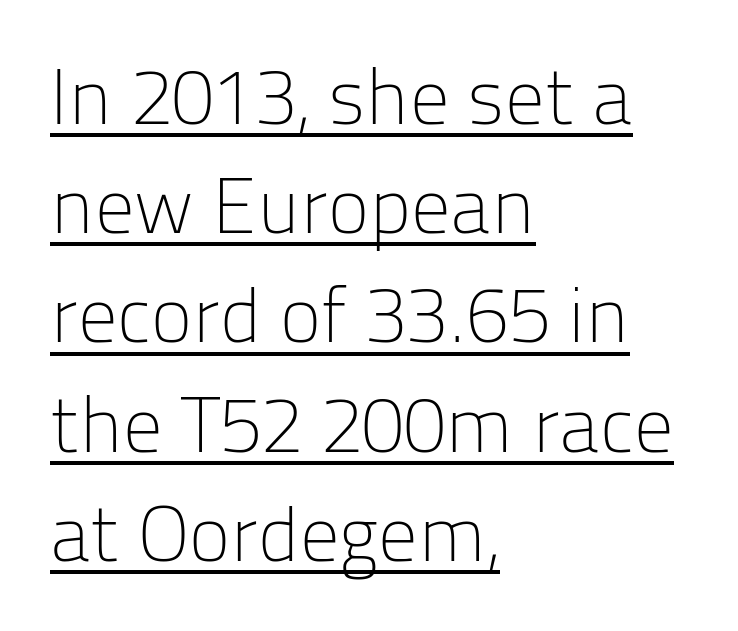
Short note: letters normally spaced. What decoration does the sample have? An underline. The rendering uses a moderate line-height, typical for paragraphs. What kind of face is this? One without serifs — a sans.
